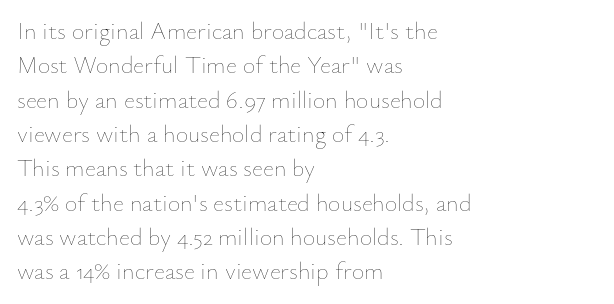
Vertical stems look standard width or narrower in stroke. Default kerning and tracking; the words read as compact shapes. These lines are set flush left with a ragged right edge. The baseline area is clear.
